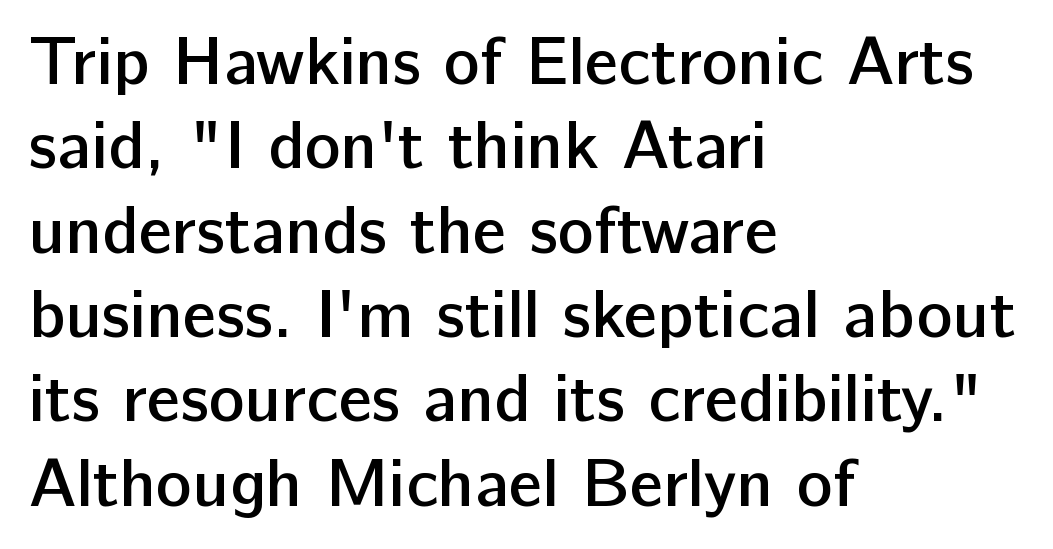
To sum up the face: it is a sans, with no serifs. Horizontal alignment here is leftward, the default for most running prose. Do the characters align in a grid? No, the font is proportional. Every letter is mildly thick-stroked: semibold rather than bold. The words here are not underlined. Honestly, the letter spacing is just normal — you wouldn't notice it.
